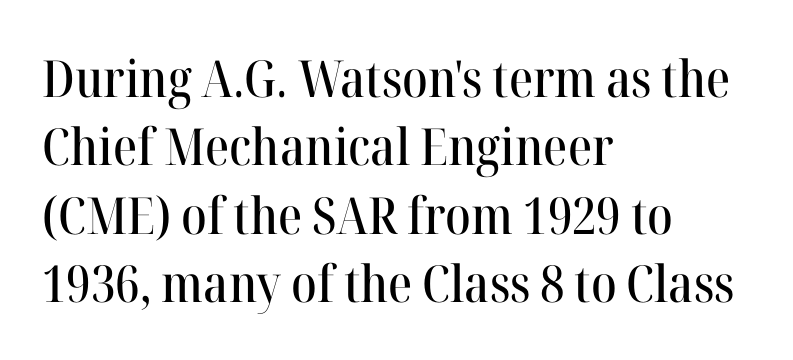
When letters stand straight like this, we call the style roman or upright. Tracking here is standard; glyphs follow each other at the usual distance. How would I describe the line gaps? Plain and ordinary. Looks like regular typesetting: each glyph gets only the width it needs. Examine the stroke ends and you'll spot serifs. Alignment: flush left.
